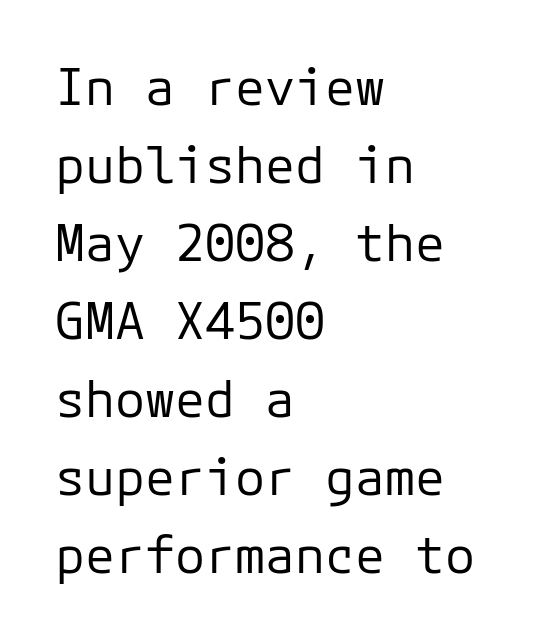
The image shows 50 px regular-weight sans-serif type, upright, monospaced; set left-aligned, normal line spacing (1.56x), normal letter spacing, not underlined; low stroke contrast and a medium x-height.
